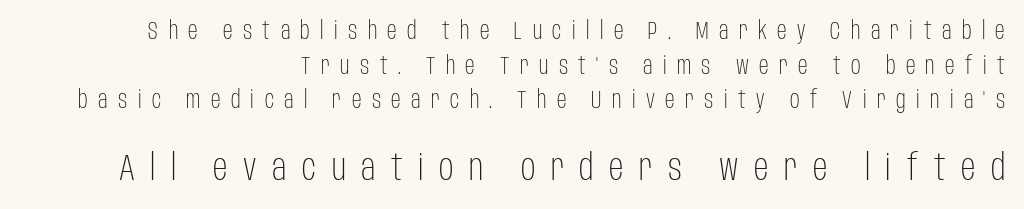
The image shows 36 px light, condensed sans-serif type, upright; set right-aligned, normal line spacing (1.44x), unusually wide letter spacing (+0.43 em), not underlined; the second (bottom) block is 1.5x larger; low stroke contrast and a large x-height.
